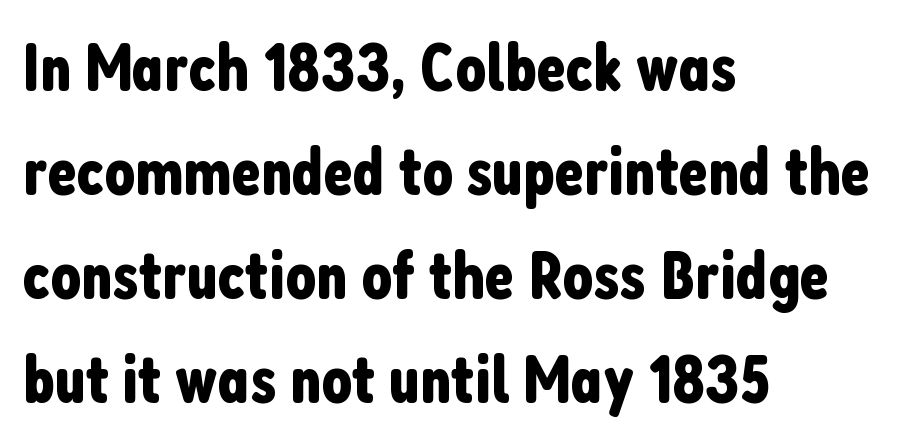
These lines keep a tight, regular rhythm from letter to letter. A typesetter would call this leading conventional body-copy spacing. This sample has the flowing, uneven cadence of proportional lettering. Lines of text with bare space underneath.
